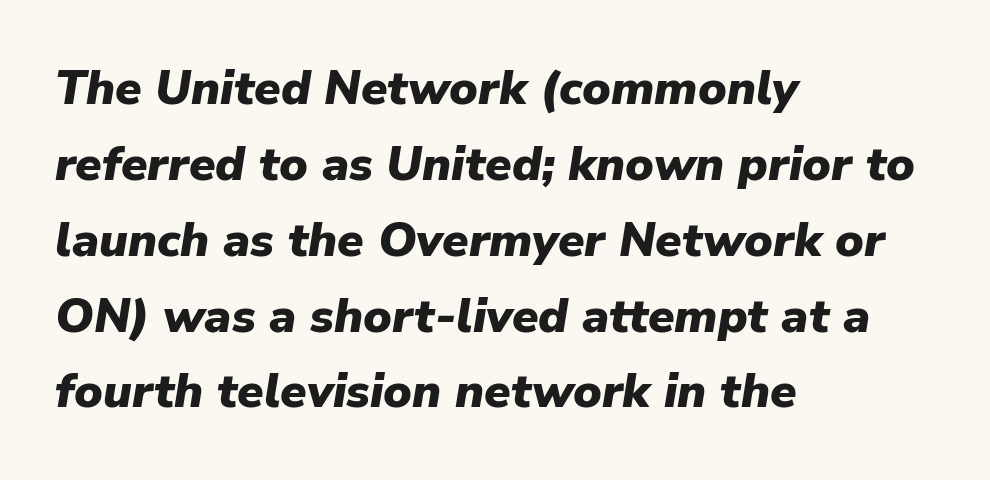
Q: Is the text bold? A: Yes.
Q: Is the text italic (slanted)? A: Yes, it leans right by about 9 degrees.
Q: Is the text underlined? A: No.
Q: How is the paragraph aligned? A: Left-aligned.
Q: Is the spacing between letters normal or unusually wide? A: Normal.
Q: Is the spacing between lines tight, normal or loose? A: Normal.
Q: Width (condensed, normal, or wide)? A: Normal.
Q: Stroke contrast? A: Low.
Q: x-height? A: Medium.
Q: Monospaced? A: No.
